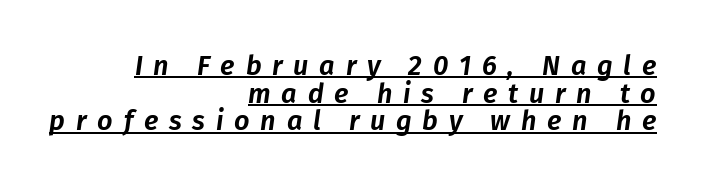
The image shows 27 px text type, italic (leaning right); set right-aligned, tight line spacing (1.02x), unusually wide letter spacing (+0.4 em), underlined.
